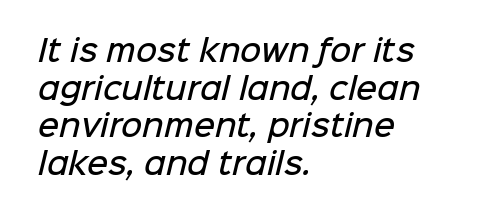
Q: Is the text bold? A: Semi-bold.
Q: Is the typeface a serif or a sans-serif typeface? A: Sans-serif.
Q: Is the text underlined? A: No.
Q: How is the paragraph aligned? A: Left-aligned.
Q: Is the spacing between letters normal or unusually wide? A: Normal.
Q: Is the spacing between lines tight, normal or loose? A: Normal.
Q: Width (condensed, normal, or wide)? A: Normal.
Q: Stroke contrast? A: Low.
Q: x-height? A: Medium.
Q: Monospaced? A: No.
